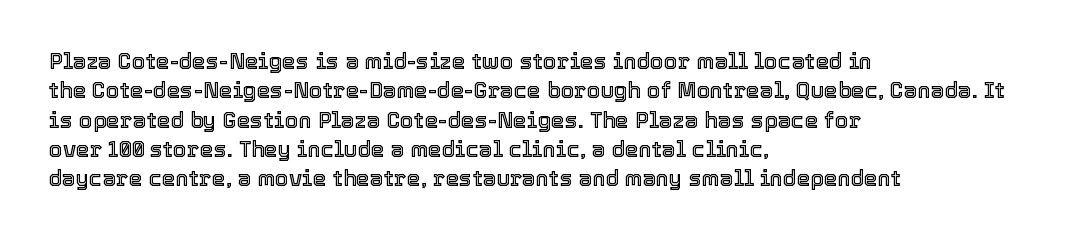
The image shows 22 px text type, upright; set left-aligned, normal line spacing (1.33x), normal letter spacing, not underlined.
